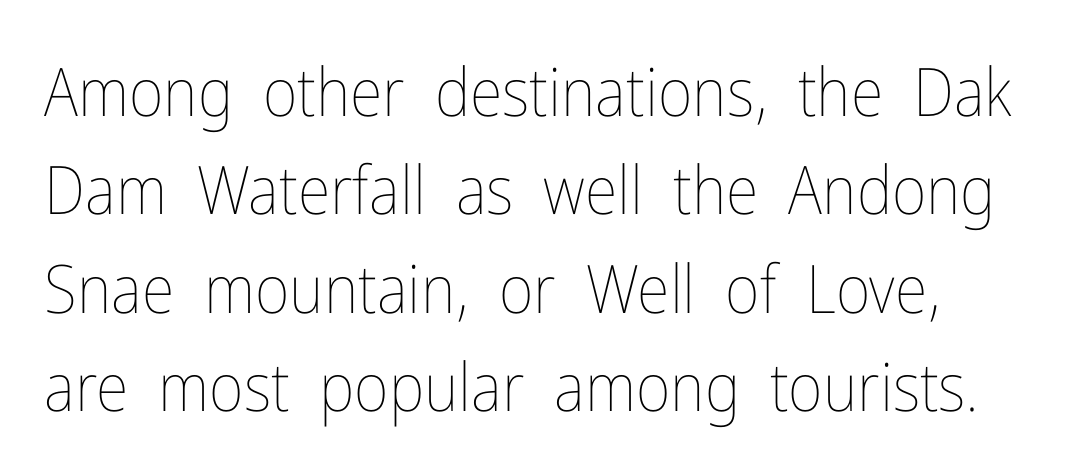
The image shows 67 px thin, condensed type, upright; set normal line spacing (1.47x), normal letter spacing, not underlined; low stroke contrast and a medium x-height.
